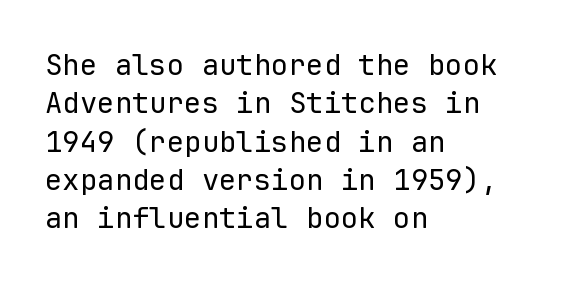
Here the designer chose a console-style face with uniform glyph widths. Each stroke keeps to a modest, everyday thickness or less. The face used here is rendered with its standard letterfit. Visually the block forms a straight wall on the left and a jagged coastline on the right.
